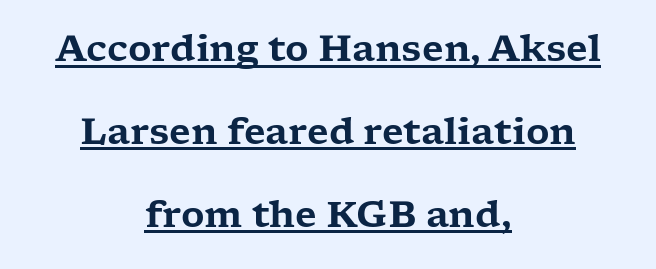
Loosely led — the rows are spread out. The face used here is proportionally spaced, like ordinary book or web type. The glyphs are accompanied by a horizontal stroke just below them. Is the letter spacing exaggerated? No — it looks like the ordinary default. The designer went with a serif here, giving each stem small feet. This is roman type, the default non-slanted kind.
